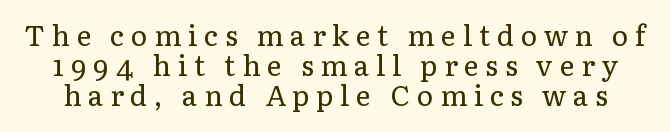
{"serif": "yes", "italic": "no", "bold": "no", "weight": "regular", "width": "normal", "stroke_contrast": "low", "x_height": "medium", "monospaced": "no", "underline": "no", "line_spacing": "tight", "line_spacing_ratio": 1.07, "letter_spacing": "wide", "letter_spacing_em": 0.24, "glyph_px": 28}
